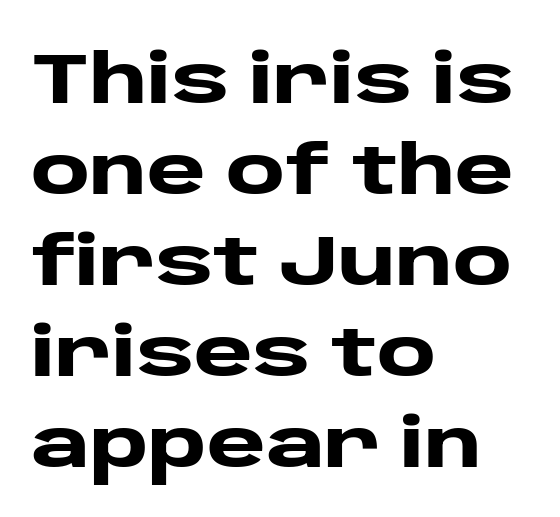
Q: Is the text bold? A: Yes.
Q: Is the text italic (slanted)? A: No, it is upright.
Q: Is the typeface a serif or a sans-serif typeface? A: Sans-serif.
Q: Is the text underlined? A: No.
Q: How is the paragraph aligned? A: Left-aligned.
Q: Is the spacing between letters normal or unusually wide? A: Normal.
Q: Is the spacing between lines tight, normal or loose? A: Normal.
Q: Width (condensed, normal, or wide)? A: Wide.
Q: Stroke contrast? A: Low.
Q: x-height? A: Large.
Q: Monospaced? A: No.
